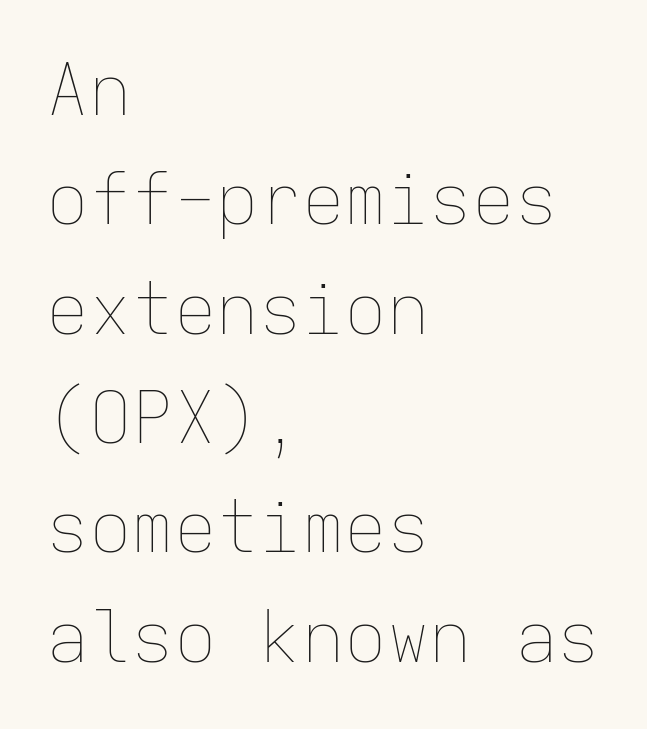
Q: Is the text bold? A: No.
Q: Is the text italic (slanted)? A: No, it is upright.
Q: Is the text underlined? A: No.
Q: How is the paragraph aligned? A: Left-aligned.
Q: Is the spacing between letters normal or unusually wide? A: Normal.
Q: Is the spacing between lines tight, normal or loose? A: Normal.
Q: Width (condensed, normal, or wide)? A: Normal.
Q: Stroke contrast? A: Low.
Q: x-height? A: Medium.
Q: Monospaced? A: Yes.
